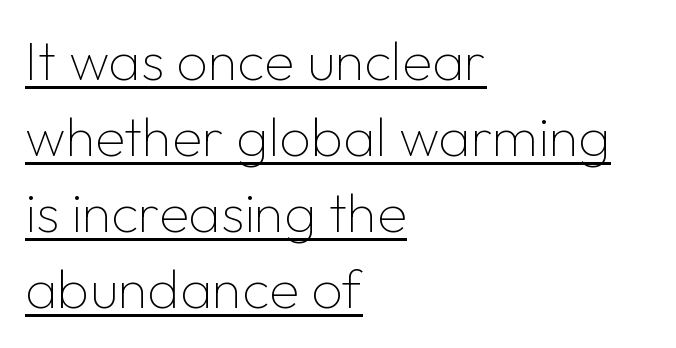
{"serif": "no", "italic": "no", "bold": "no", "weight": "thin", "width": "normal", "stroke_contrast": "low", "x_height": "medium", "monospaced": "no", "underline": "yes", "align": "left", "line_spacing": "normal", "line_spacing_ratio": 1.38, "letter_spacing": "normal", "letter_spacing_em": 0.0, "glyph_px": 55}
